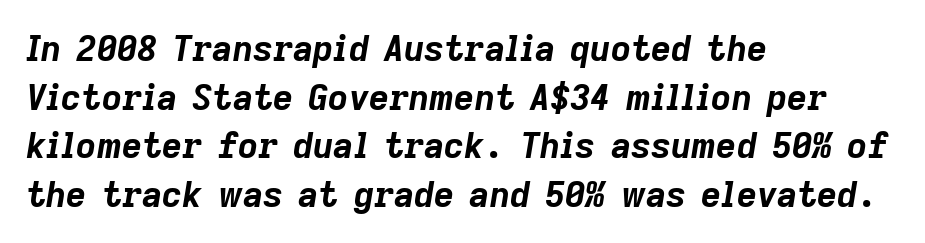
{"italic": "yes", "lean": "right", "slant_degrees": 9, "bold": "yes", "weight": "bold", "width": "normal", "stroke_contrast": "low", "x_height": "medium", "monospaced": "no", "underline": "no", "align": "left", "line_spacing": "normal", "line_spacing_ratio": 1.39, "letter_spacing": "normal", "letter_spacing_em": 0.0, "glyph_px": 35}
